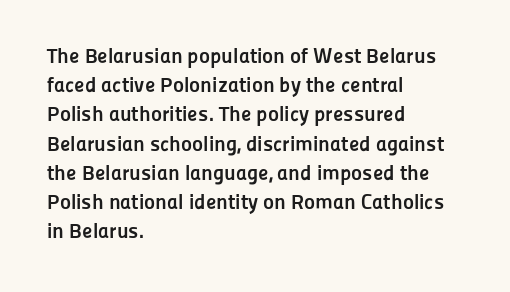
When letters stand straight like this, we call the style roman or upright. Line starts are locked; line ends wander. Quick note: underline off. Words appear dense and cohesive because spacing is normal. A normal amount of white space separates one row of letters from the next.
